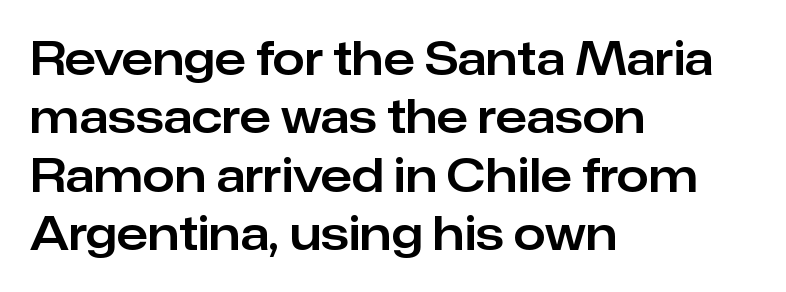
The image shows 46 px sans-serif type, upright; set left-aligned, normal line spacing (1.27x), normal letter spacing, not underlined; low stroke contrast and a medium x-height.
